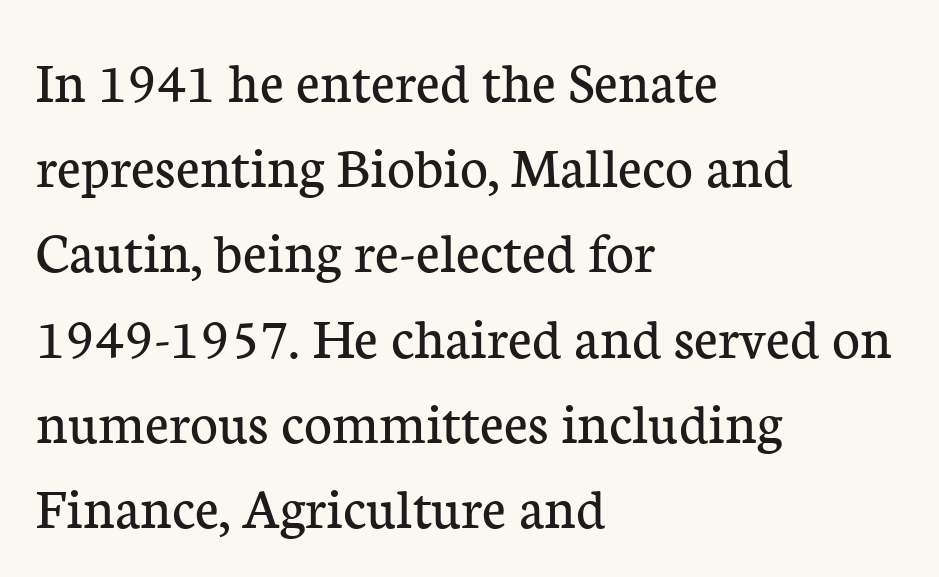
Italic: no, the glyphs are upright roman. Inter-character spacing is left at the font's built-in metrics. Typographically, this falls in the serif category. The space beneath each line is pristine and unruled.
